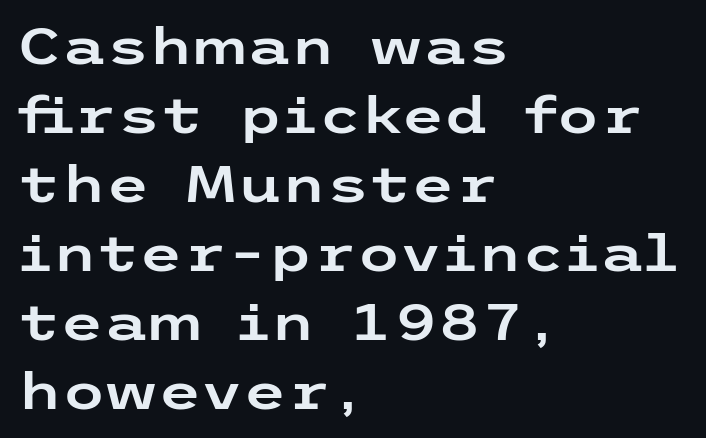
The image shows 50 px wide sans-serif type, upright; set left-aligned, normal line spacing (1.38x), normal letter spacing, not underlined; low stroke contrast and a medium x-height.
